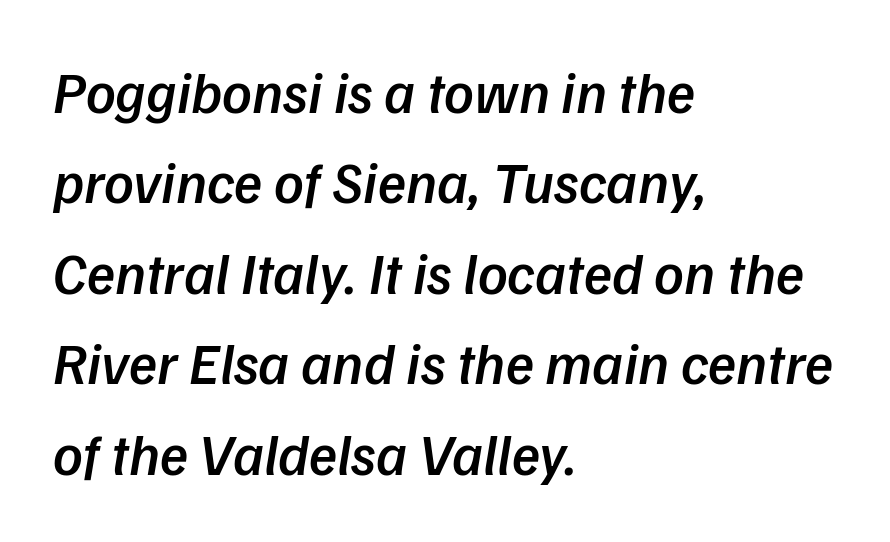
{"italic": "yes", "lean": "right", "slant_degrees": 9, "bold": "semi", "weight": "semibold", "width": "normal", "stroke_contrast": "low", "x_height": "medium", "monospaced": "no", "underline": "no", "align": "left", "line_spacing": "normal", "line_spacing_ratio": 1.56, "letter_spacing": "normal", "letter_spacing_em": 0.0, "glyph_px": 58}
